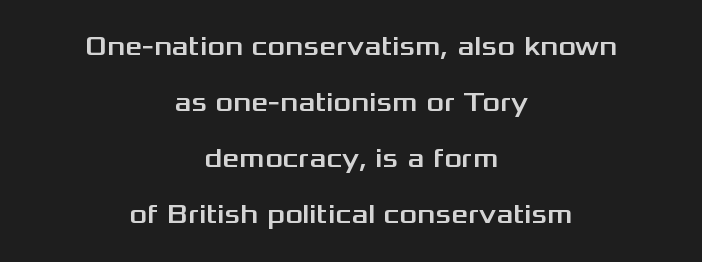
Q: Is the text italic (slanted)? A: No, it is upright.
Q: Is the text underlined? A: No.
Q: How is the paragraph aligned? A: Centered.
Q: Is the spacing between letters normal or unusually wide? A: Normal.
Q: Is the spacing between lines tight, normal or loose? A: Loose.
